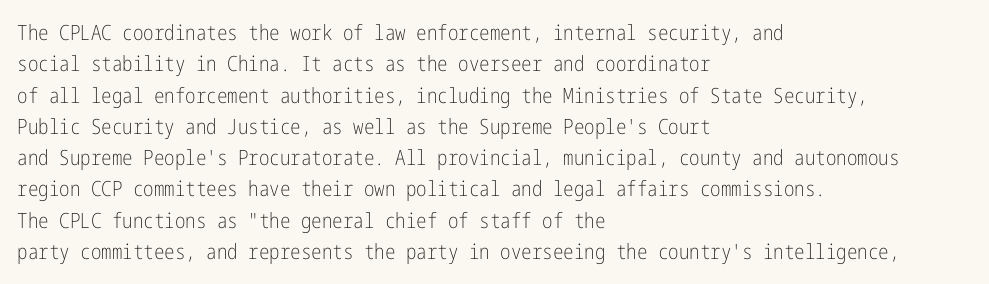
{"italic": "no", "bold": "no", "underline": "no", "align": "left", "line_spacing": "normal", "line_spacing_ratio": 1.49, "letter_spacing": "normal", "letter_spacing_em": 0.0, "glyph_px": 21}
